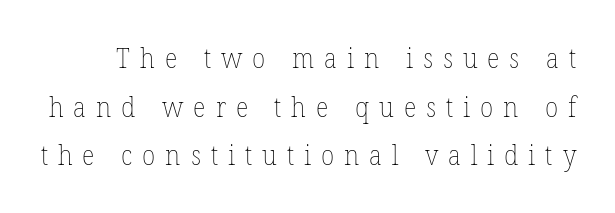
Underline: absent. Vertical strokes here are truly vertical. The weight tops out at a normal text grade. Tracking value appears strongly positive — letters spread wide.
